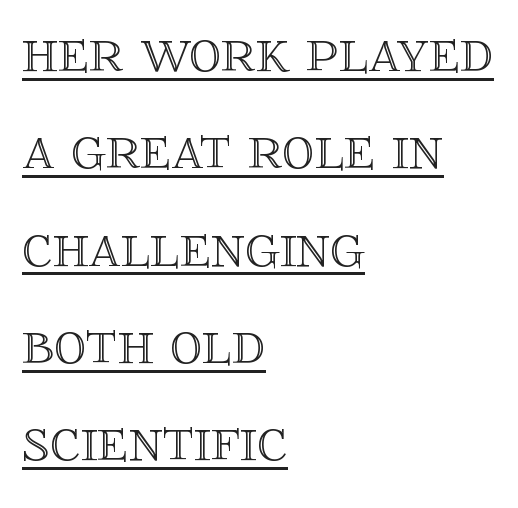
Summary of vertical rhythm: regular, with standard interline spacing. This sample has the flowing, uneven cadence of proportional lettering. The line texture is even and compact thanks to regular tracking. Teacher's note: observe the even left margin — that is flush-left alignment.
